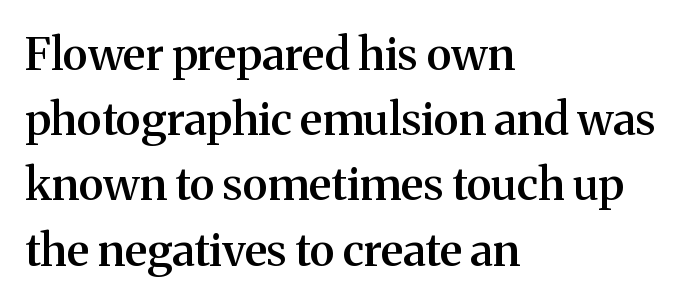
The image shows 45 px semibold serif type, upright; set left-aligned, normal line spacing (1.45x), normal letter spacing, not underlined; medium stroke contrast and a medium x-height.
